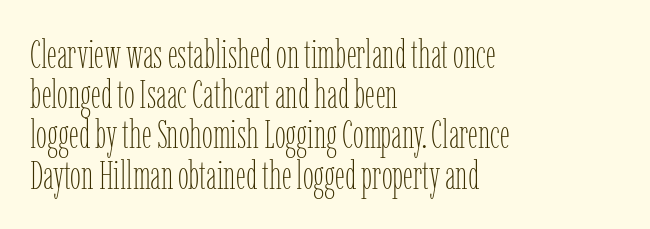
{"italic": "no", "bold": "no", "weight": "thin", "width": "condensed", "stroke_contrast": "low", "x_height": "medium", "monospaced": "no", "underline": "no", "align": "left", "line_spacing": "tight", "line_spacing_ratio": 1.03, "letter_spacing": "normal", "letter_spacing_em": 0.0, "glyph_px": 39}
